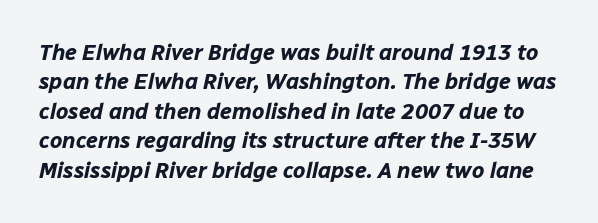
Words float on clear page, feet unadorned. Heavy, bold letterforms. This sample uses an oblique cut, with every glyph tilted off the vertical. Does extra space separate the letters? No, they use regular spacing.
